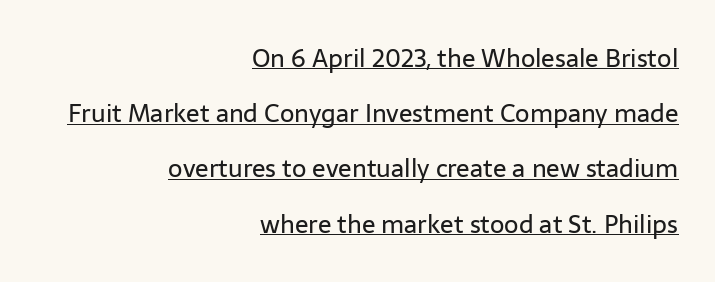
Q: Is the text bold? A: No.
Q: Is the text italic (slanted)? A: No, it is upright.
Q: Is the text underlined? A: Yes.
Q: How is the paragraph aligned? A: Right-aligned.
Q: Is the spacing between letters normal or unusually wide? A: Normal.
Q: Is the spacing between lines tight, normal or loose? A: Loose.
